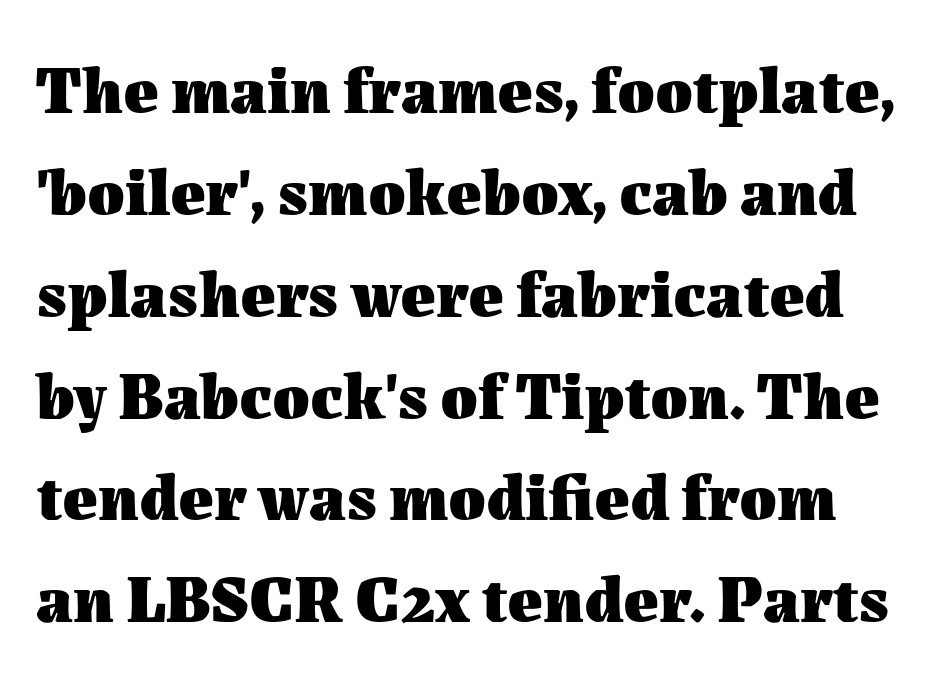
{"italic": "no", "bold": "yes", "weight": "heavy", "width": "normal", "stroke_contrast": "medium", "x_height": "medium", "monospaced": "no", "underline": "no", "line_spacing": "normal", "line_spacing_ratio": 1.52, "letter_spacing": "normal", "letter_spacing_em": 0.0, "glyph_px": 67}
